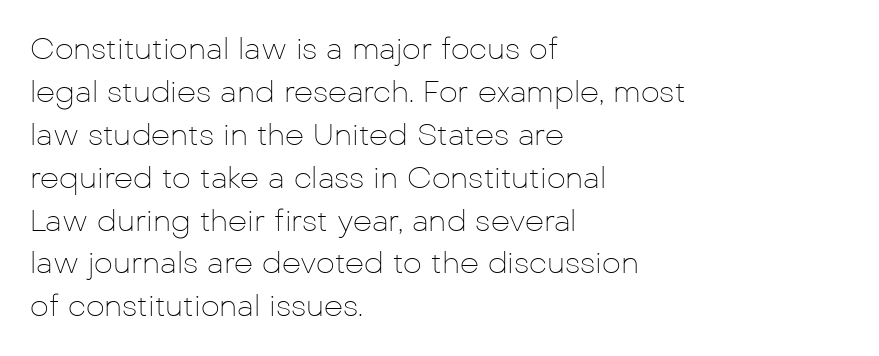
Q: Is the text bold? A: No.
Q: Is the text italic (slanted)? A: No, it is upright.
Q: Is the typeface a serif or a sans-serif typeface? A: Sans-serif.
Q: Is the text underlined? A: No.
Q: How is the paragraph aligned? A: Left-aligned.
Q: Is the spacing between letters normal or unusually wide? A: Normal.
Q: Is the spacing between lines tight, normal or loose? A: Normal.
Q: Width (condensed, normal, or wide)? A: Normal.
Q: Stroke contrast? A: Low.
Q: x-height? A: Medium.
Q: Monospaced? A: No.
